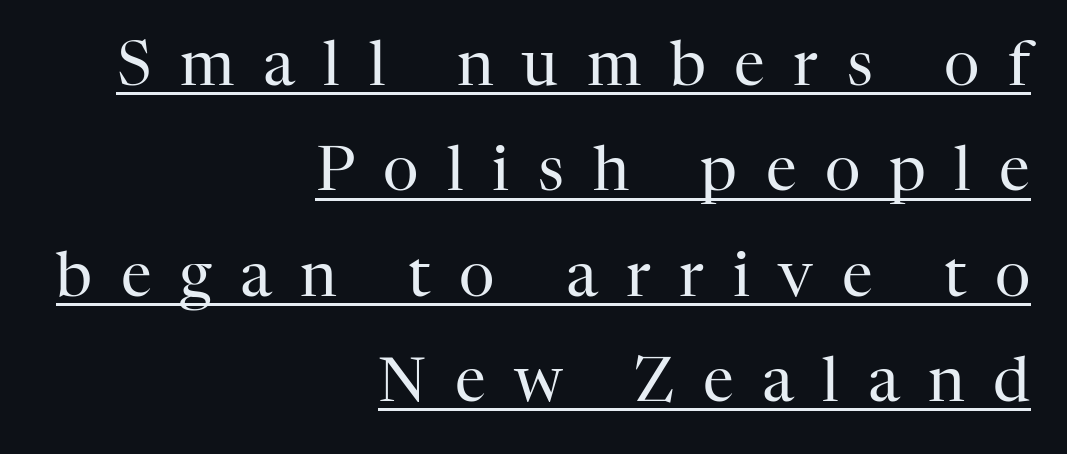
{"serif": "yes", "italic": "no", "bold": "no", "weight": "regular", "width": "normal", "stroke_contrast": "high", "x_height": "medium", "monospaced": "no", "underline": "yes", "align": "right", "line_spacing": "normal", "line_spacing_ratio": 1.7, "letter_spacing": "wide", "letter_spacing_em": 0.46, "glyph_px": 62}
